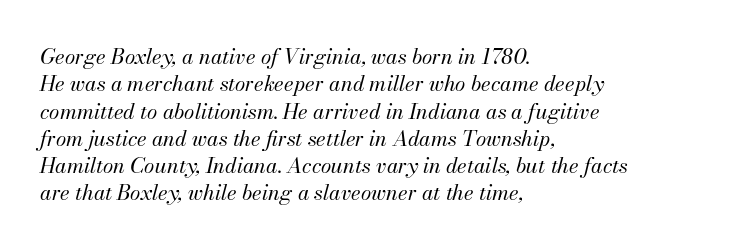
Q: Is the text bold? A: No.
Q: Is the text italic (slanted)? A: Yes, it leans right by about 13 degrees.
Q: Is the text underlined? A: No.
Q: How is the paragraph aligned? A: Left-aligned.
Q: Is the spacing between letters normal or unusually wide? A: Normal.
Q: Is the spacing between lines tight, normal or loose? A: Normal.
